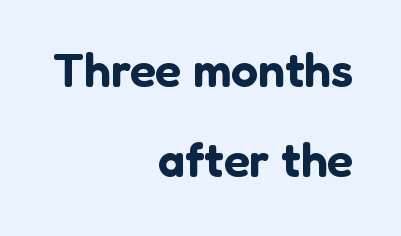
To sum up the face: it is a sans, with no serifs. The typography opts for an upright posture over an oblique one. Plain, unruled lines of type. You could not count columns in this text — the font is proportionally spaced.
